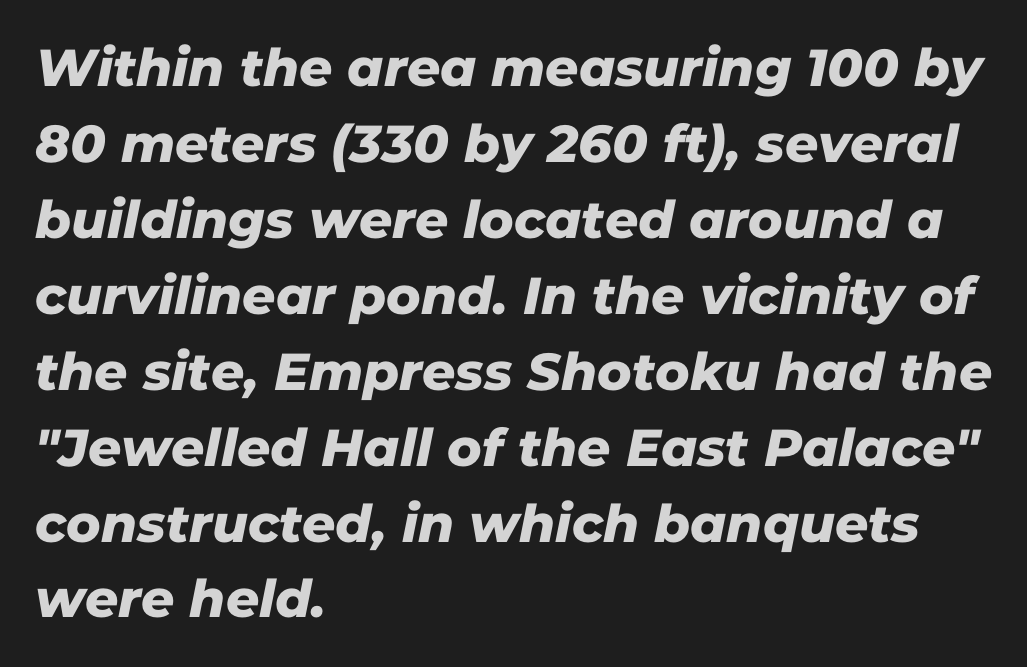
Q: Is the typeface a serif or a sans-serif typeface? A: Sans-serif.
Q: Is the text underlined? A: No.
Q: How is the paragraph aligned? A: Left-aligned.
Q: Is the spacing between letters normal or unusually wide? A: Normal.
Q: Is the spacing between lines tight, normal or loose? A: Normal.
Q: Width (condensed, normal, or wide)? A: Normal.
Q: Stroke contrast? A: Low.
Q: x-height? A: Medium.
Q: Monospaced? A: No.
